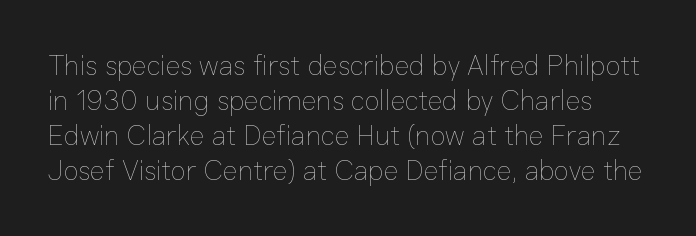
The image shows 28 px thin type, upright; set normal line spacing (1.25x), normal letter spacing, not underlined; low stroke contrast and a medium x-height.
